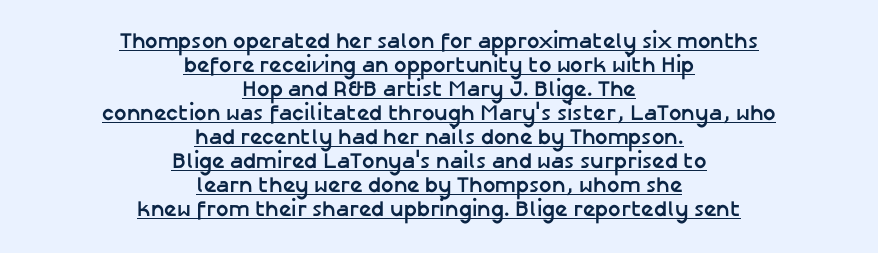
{"italic": "no", "bold": "yes", "underline": "yes", "align": "center", "line_spacing": "tight", "line_spacing_ratio": 1.09, "letter_spacing": "normal", "letter_spacing_em": 0.0, "glyph_px": 22}
